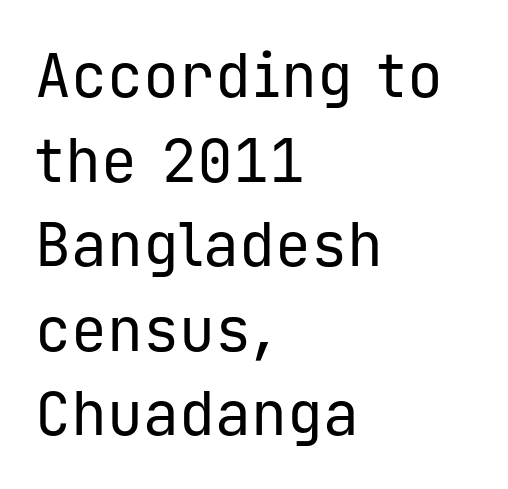
The image shows 60 px regular-weight sans-serif type, upright, monospaced; set left-aligned, normal line spacing (1.41x), normal letter spacing, not underlined; low stroke contrast and a medium x-height.
